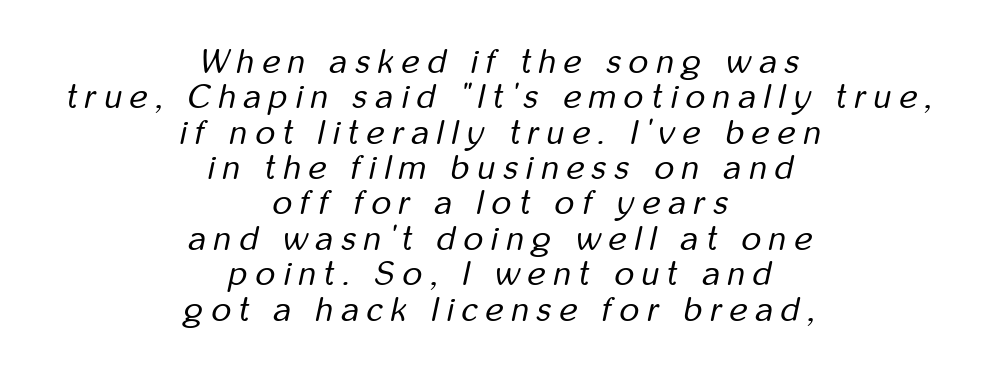
The image shows 34 px regular-weight, condensed type, italic (leaning right); set centered, tight line spacing (1.04x), unusually wide letter spacing (+0.24 em), not underlined; low stroke contrast and a medium x-height.
